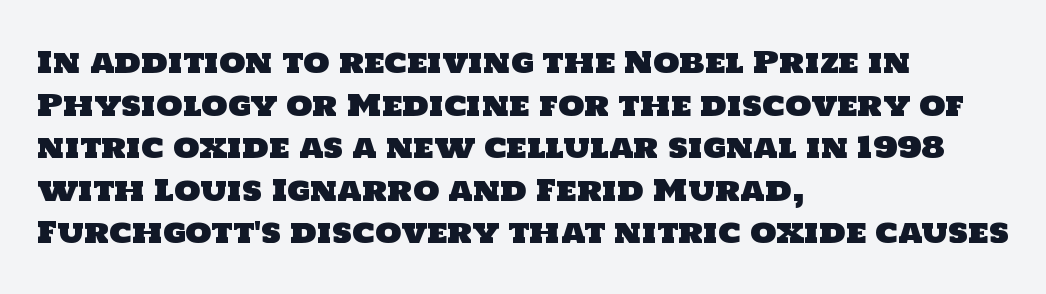
Q: Is the typeface a serif or a sans-serif typeface? A: Sans-serif.
Q: Is the text underlined? A: No.
Q: How is the paragraph aligned? A: Left-aligned.
Q: Is the spacing between letters normal or unusually wide? A: Normal.
Q: Is the spacing between lines tight, normal or loose? A: Normal.
Q: Width (condensed, normal, or wide)? A: Normal.
Q: Stroke contrast? A: Low.
Q: x-height? A: Large.
Q: Monospaced? A: No.
